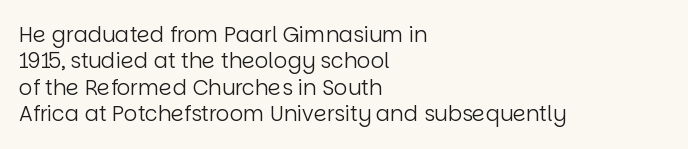
The image shows 21 px text type, upright; set left-aligned, normal line spacing (1.26x), normal letter spacing, not underlined.
